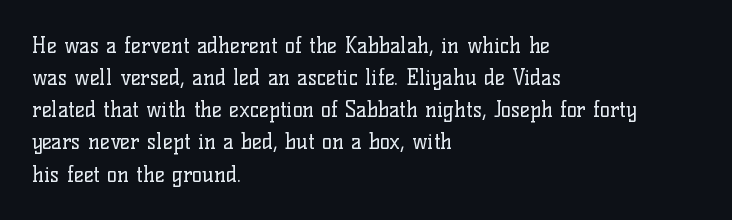
Q: Is the text bold? A: No.
Q: Is the text italic (slanted)? A: No, it is upright.
Q: Is the text underlined? A: No.
Q: How is the paragraph aligned? A: Left-aligned.
Q: Is the spacing between letters normal or unusually wide? A: Normal.
Q: Is the spacing between lines tight, normal or loose? A: Normal.
